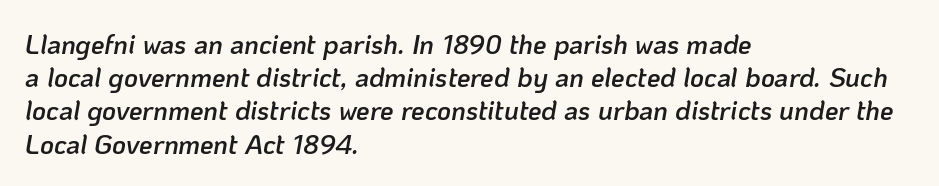
{"italic": "yes", "lean": "right", "slant_degrees": 10, "bold": "semi", "underline": "no", "align": "left", "line_spacing_ratio": 1.23, "letter_spacing": "normal", "letter_spacing_em": 0.0, "glyph_px": 27}
